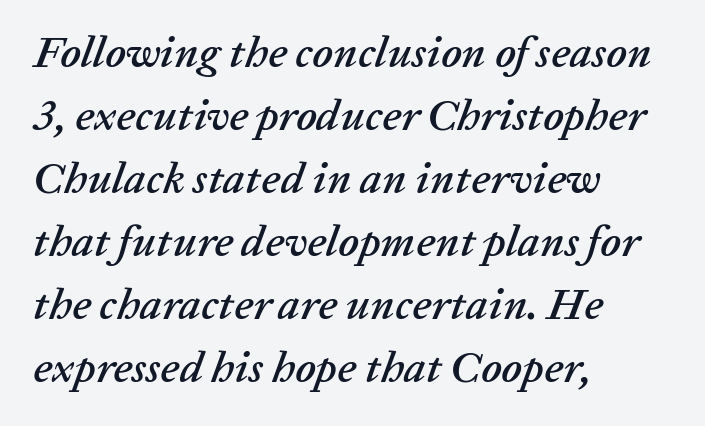
Q: Is the text italic (slanted)? A: Yes, it leans right by about 20 degrees.
Q: Is the text underlined? A: No.
Q: How is the paragraph aligned? A: Left-aligned.
Q: Is the spacing between letters normal or unusually wide? A: Normal.
Q: Is the spacing between lines tight, normal or loose? A: Normal.
Q: Width (condensed, normal, or wide)? A: Normal.
Q: Stroke contrast? A: Low.
Q: x-height? A: Medium.
Q: Monospaced? A: No.
